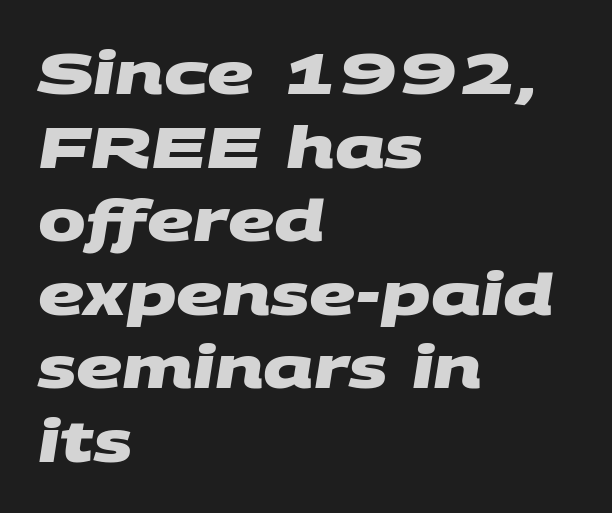
Q: Is the text bold? A: Yes.
Q: Is the typeface a serif or a sans-serif typeface? A: Sans-serif.
Q: Is the text underlined? A: No.
Q: How is the paragraph aligned? A: Left-aligned.
Q: Is the spacing between letters normal or unusually wide? A: Normal.
Q: Is the spacing between lines tight, normal or loose? A: Normal.
Q: Width (condensed, normal, or wide)? A: Wide.
Q: Stroke contrast? A: Medium.
Q: x-height? A: Large.
Q: Monospaced? A: No.
